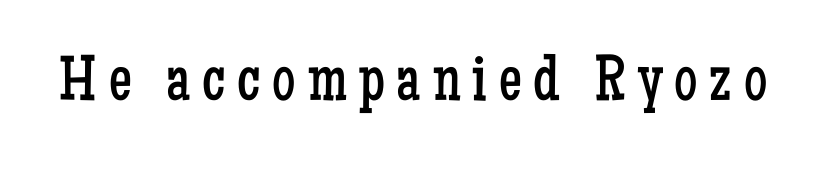
Observe the serifs anchoring each vertical stroke in this sample. The area under the type is left untouched. Note the varied advance widths — an 'i' is clearly narrower than an 'm'. The type sits square on the baseline with zero lean.
